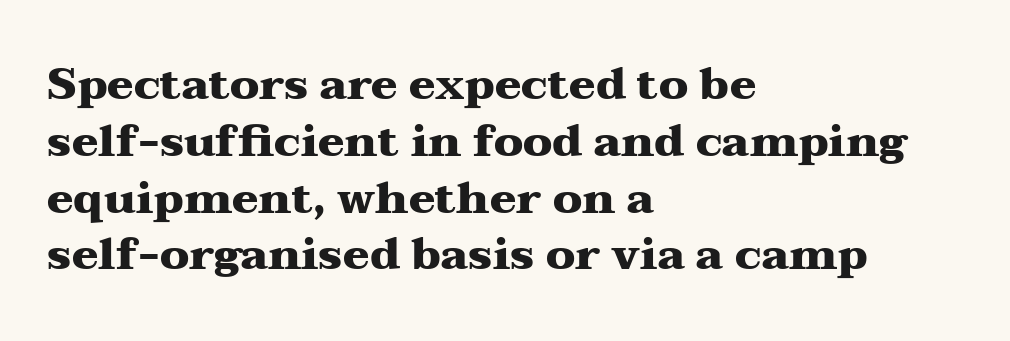
These lines were composed using upright roman letters. Heavy, bold letterforms. The space between consecutive lines is moderate. The string is rendered with underlining switched off.
